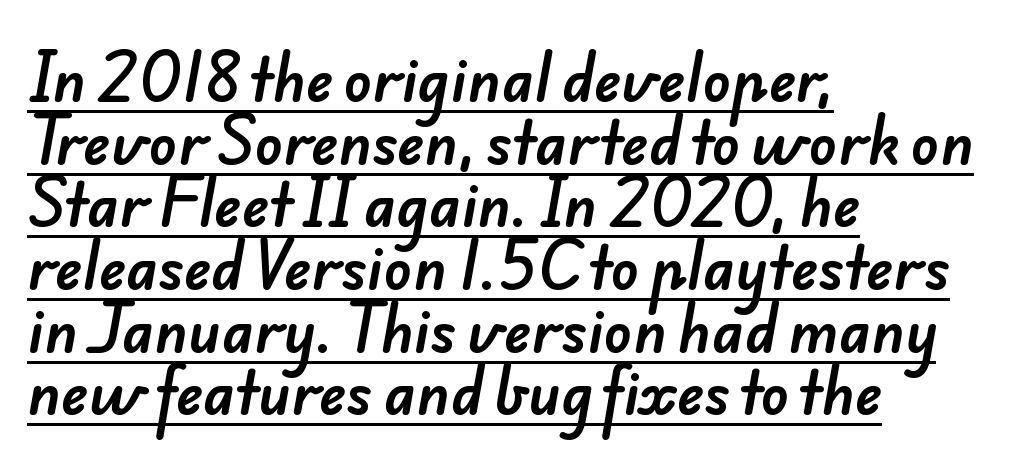
Q: Is the typeface a serif or a sans-serif typeface? A: Sans-serif.
Q: Is the text underlined? A: Yes.
Q: How is the paragraph aligned? A: Left-aligned.
Q: Is the spacing between letters normal or unusually wide? A: Normal.
Q: Is the spacing between lines tight, normal or loose? A: Tight.
Q: Width (condensed, normal, or wide)? A: Normal.
Q: Stroke contrast? A: Low.
Q: x-height? A: Small.
Q: Monospaced? A: No.
